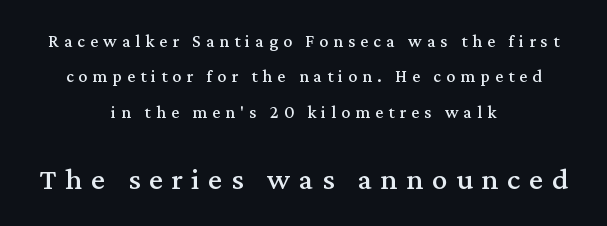
The image shows 31 px serif type, upright; set centered, loose line spacing (1.96x), unusually wide letter spacing (+0.28 em), not underlined; the second (bottom) block is 1.72x larger; medium stroke contrast and a medium x-height.
